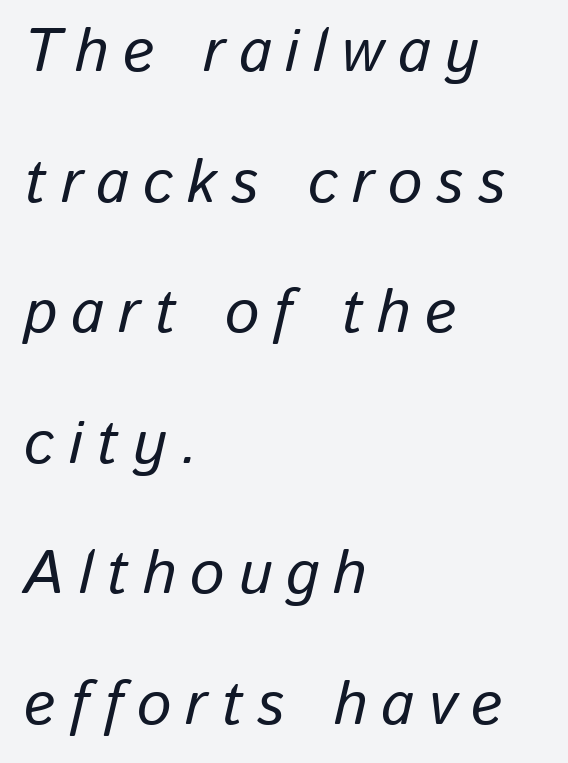
The image shows 61 px text type, italic (leaning right); set left-aligned, loose line spacing (2.14x), unusually wide letter spacing (+0.23 em), not underlined; low stroke contrast and a medium x-height.
